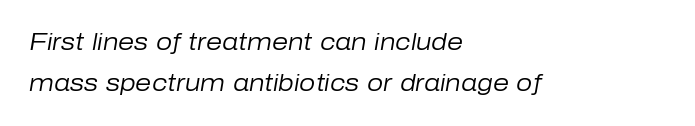
The baseline area is clear. Weight class: somewhere from thin through regular. The type is set solid horizontally, with unmodified tracking. A student would call this left alignment; a typographer would say flush left, rag right. Observe the lean: these are italic letterforms.
